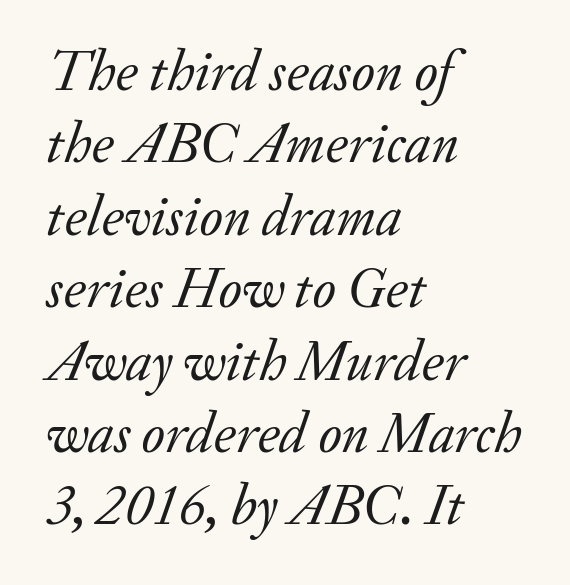
Q: Is the text bold? A: No.
Q: Is the text italic (slanted)? A: Yes, it leans right by about 20 degrees.
Q: Is the typeface a serif or a sans-serif typeface? A: Serif.
Q: Is the text underlined? A: No.
Q: How is the paragraph aligned? A: Left-aligned.
Q: Is the spacing between letters normal or unusually wide? A: Normal.
Q: Is the spacing between lines tight, normal or loose? A: Normal.
Q: Width (condensed, normal, or wide)? A: Normal.
Q: Stroke contrast? A: Low.
Q: x-height? A: Small.
Q: Monospaced? A: No.
